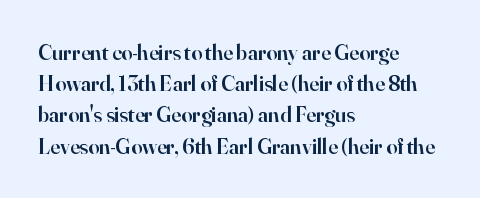
This is moderately heavy type, rendered in semibold. No extra tracking has been applied to these lines. Alignment: flush left. Leading matches the norm, producing a regular column.
